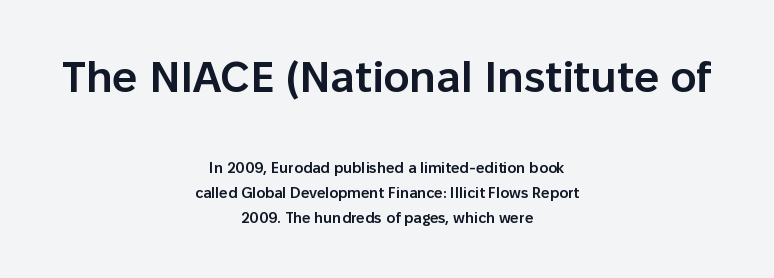
The image shows 44 px semibold sans-serif type, upright; set centered, normal line spacing (1.64x), normal letter spacing, not underlined; the first (top) block is 2.93x larger; low stroke contrast and a medium x-height.
